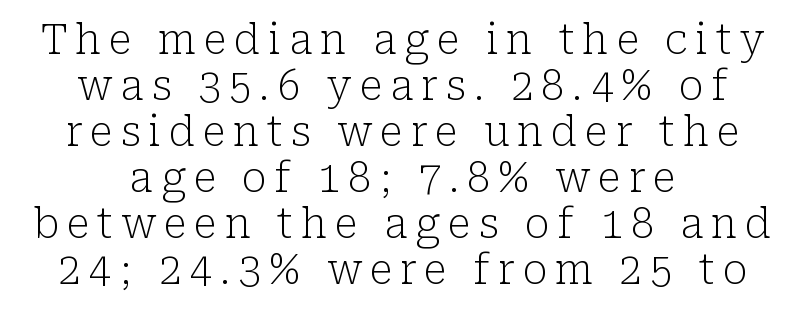
The image shows 41 px light serif type, upright; set centered, tight line spacing (1.12x), not underlined; low stroke contrast and a medium x-height.
